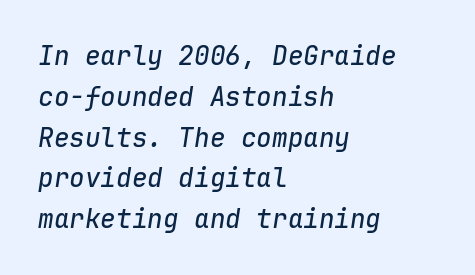
Q: Is the text italic (slanted)? A: Yes, it leans right by about 9 degrees.
Q: Is the text underlined? A: No.
Q: How is the paragraph aligned? A: Left-aligned.
Q: Is the spacing between letters normal or unusually wide? A: Normal.
Q: Is the spacing between lines tight, normal or loose? A: Normal.
